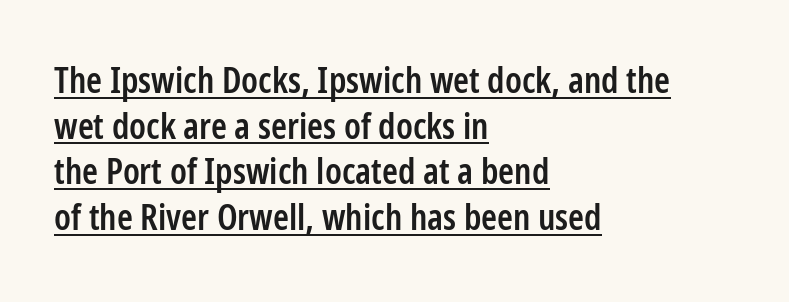
{"serif": "no", "italic": "no", "bold": "semi", "weight": "semibold", "width": "condensed", "stroke_contrast": "low", "x_height": "medium", "monospaced": "no", "underline": "yes", "align": "left", "line_spacing": "normal", "line_spacing_ratio": 1.27, "letter_spacing": "normal", "letter_spacing_em": 0.0, "glyph_px": 36}
